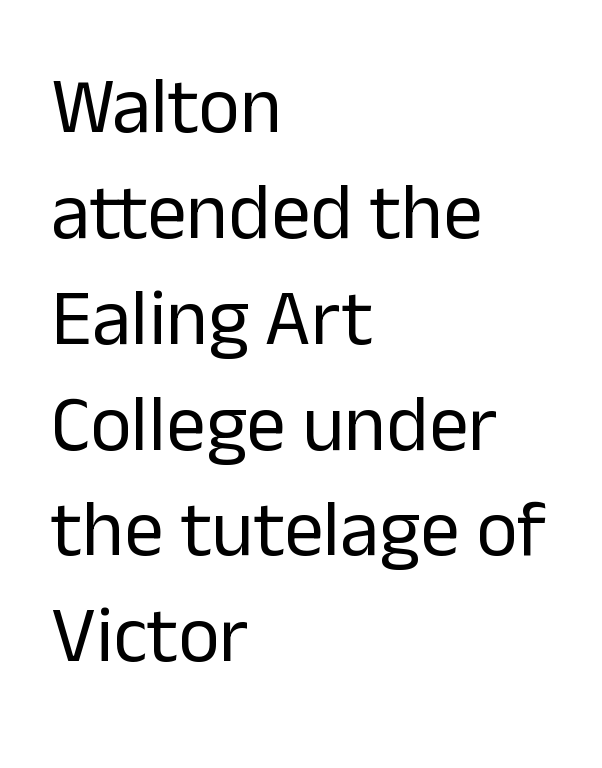
{"serif": "no", "italic": "no", "bold": "no", "weight": "regular", "width": "normal", "stroke_contrast": "low", "x_height": "medium", "monospaced": "no", "underline": "no", "align": "left", "line_spacing": "normal", "line_spacing_ratio": 1.34, "letter_spacing": "normal", "letter_spacing_em": 0.0, "glyph_px": 79}
